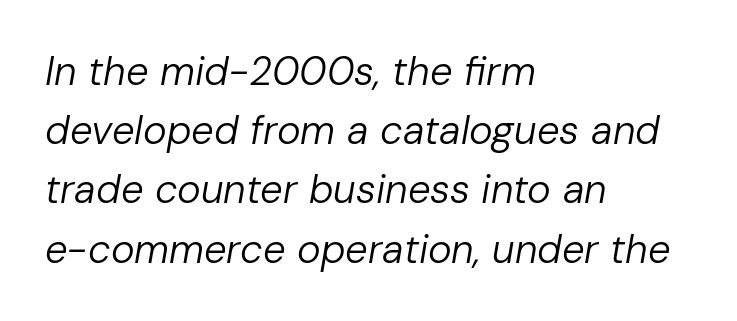
Q: Is the text bold? A: No.
Q: Is the text italic (slanted)? A: Yes, it leans right by about 10 degrees.
Q: Is the text underlined? A: No.
Q: How is the paragraph aligned? A: Left-aligned.
Q: Is the spacing between letters normal or unusually wide? A: Normal.
Q: Is the spacing between lines tight, normal or loose? A: Normal.
Q: Width (condensed, normal, or wide)? A: Normal.
Q: Stroke contrast? A: Low.
Q: x-height? A: Medium.
Q: Monospaced? A: No.
